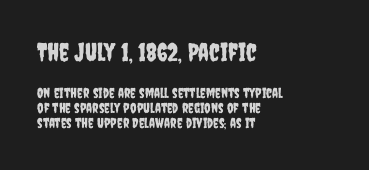
The image shows 25 px text type, upright; set left-aligned, tight line spacing (1.08x), normal letter spacing, not underlined; the first (top) block is 1.79x larger.
